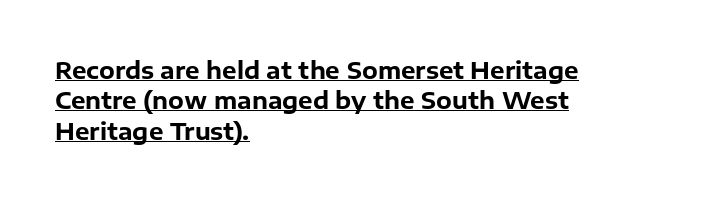
{"italic": "no", "bold": "yes", "underline": "yes", "align": "left", "line_spacing": "normal", "line_spacing_ratio": 1.32, "letter_spacing": "normal", "letter_spacing_em": 0.0, "glyph_px": 23}
